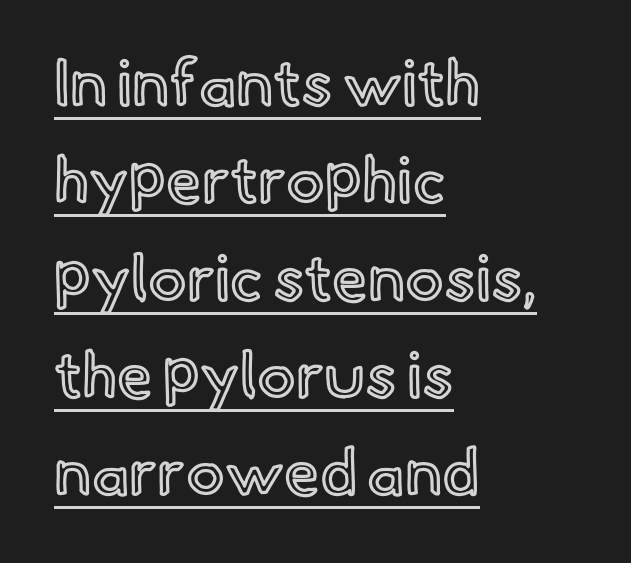
{"italic": "no", "width": "normal", "x_height": "small", "monospaced": "no", "underline": "yes", "align": "left", "line_spacing": "normal", "line_spacing_ratio": 1.52, "letter_spacing": "normal", "letter_spacing_em": 0.0, "glyph_px": 64}
